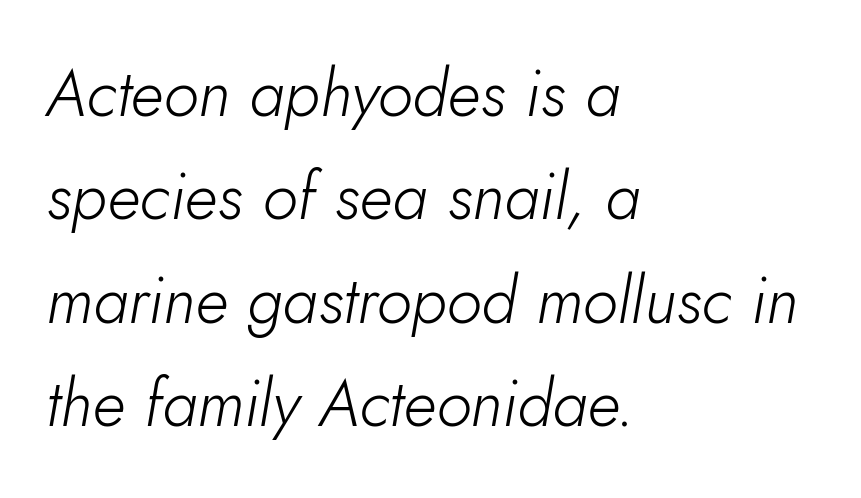
Q: Is the text bold? A: No.
Q: Is the text italic (slanted)? A: Yes, it leans right by about 10 degrees.
Q: Is the text underlined? A: No.
Q: How is the paragraph aligned? A: Left-aligned.
Q: Is the spacing between letters normal or unusually wide? A: Normal.
Q: Is the spacing between lines tight, normal or loose? A: Normal.
Q: Width (condensed, normal, or wide)? A: Normal.
Q: Stroke contrast? A: Low.
Q: x-height? A: Small.
Q: Monospaced? A: No.
